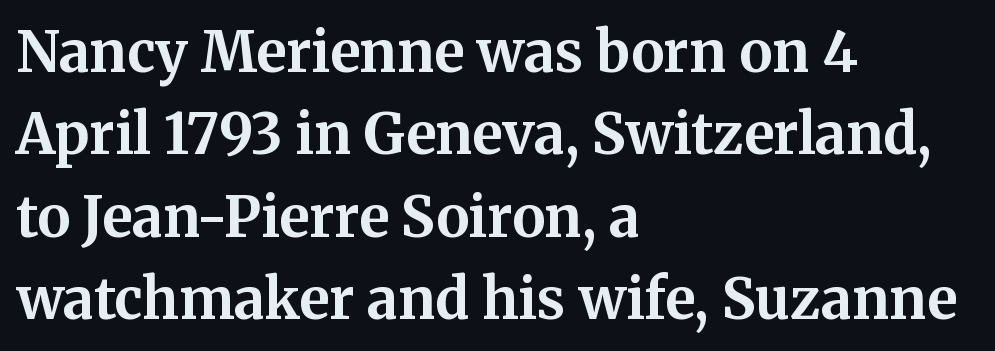
The image shows 56 px bold serif type, upright; set left-aligned, normal line spacing (1.47x), normal letter spacing, not underlined; medium stroke contrast and a medium x-height.
